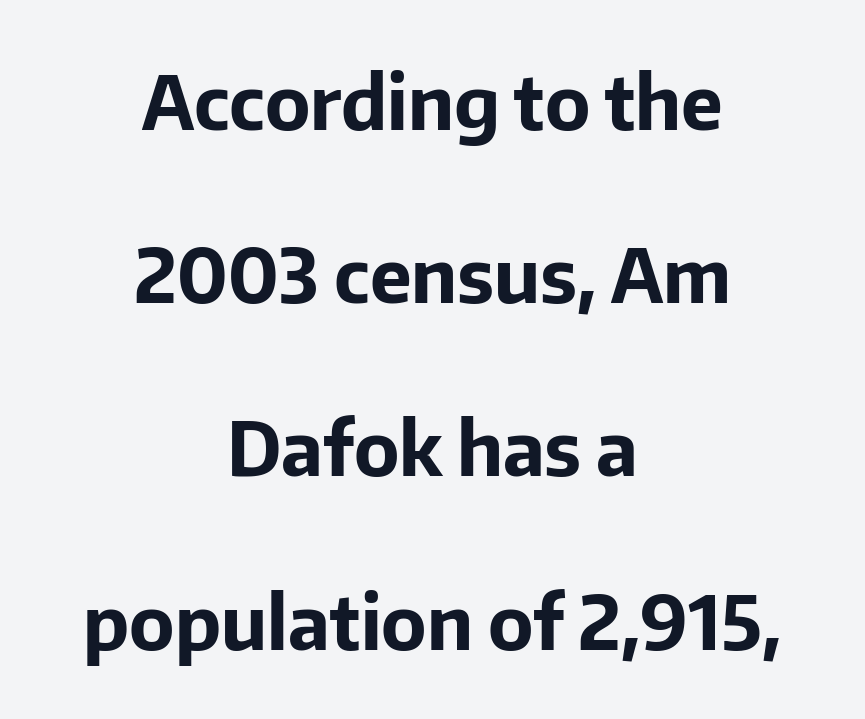
{"serif": "no", "italic": "no", "bold": "yes", "weight": "bold", "width": "normal", "stroke_contrast": "low", "x_height": "medium", "monospaced": "no", "underline": "no", "align": "center", "line_spacing": "loose", "line_spacing_ratio": 2.31, "letter_spacing": "normal", "letter_spacing_em": 0.0, "glyph_px": 75}
